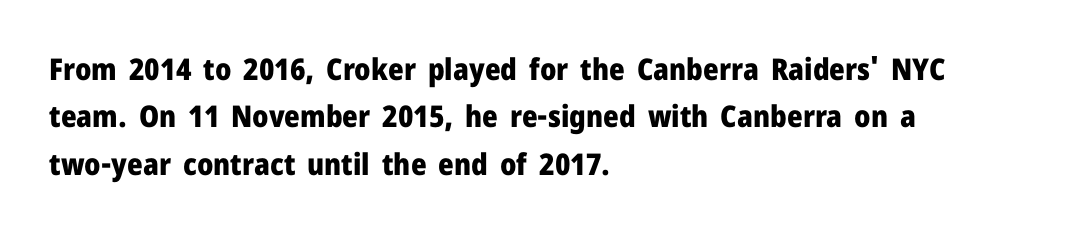
{"serif": "no", "italic": "no", "bold": "yes", "weight": "heavy", "width": "normal", "stroke_contrast": "low", "x_height": "medium", "monospaced": "no", "underline": "no", "align": "left", "line_spacing": "normal", "line_spacing_ratio": 1.58, "letter_spacing": "normal", "letter_spacing_em": 0.0, "glyph_px": 30}
